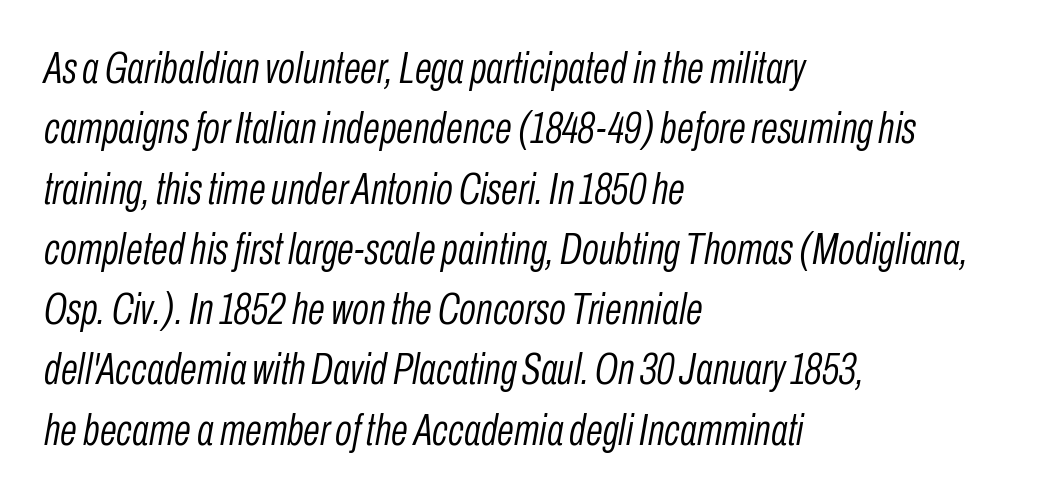
Q: Is the text bold? A: No.
Q: Is the text italic (slanted)? A: Yes, it leans right by about 10 degrees.
Q: Is the text underlined? A: No.
Q: How is the paragraph aligned? A: Left-aligned.
Q: Is the spacing between letters normal or unusually wide? A: Normal.
Q: Is the spacing between lines tight, normal or loose? A: Normal.
Q: Width (condensed, normal, or wide)? A: Condensed.
Q: Stroke contrast? A: Low.
Q: x-height? A: Medium.
Q: Monospaced? A: No.
